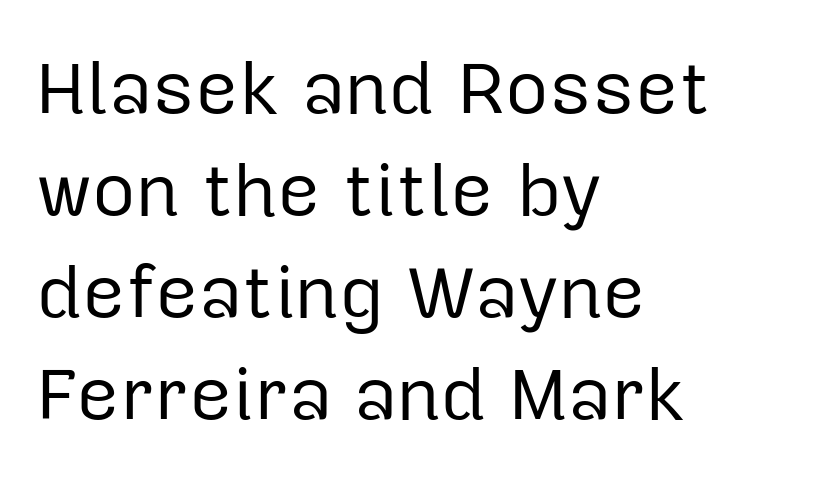
{"serif": "no", "italic": "no", "bold": "no", "weight": "regular", "width": "normal", "stroke_contrast": "low", "x_height": "medium", "monospaced": "no", "underline": "no", "align": "left", "line_spacing": "normal", "line_spacing_ratio": 1.36, "letter_spacing": "normal", "letter_spacing_em": 0.0, "glyph_px": 75}
